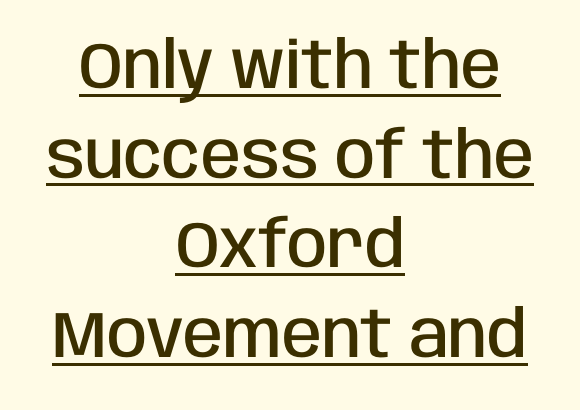
Q: Is the text bold? A: Semi-bold.
Q: Is the text italic (slanted)? A: No, it is upright.
Q: Is the typeface a serif or a sans-serif typeface? A: Sans-serif.
Q: Is the text underlined? A: Yes.
Q: How is the paragraph aligned? A: Centered.
Q: Is the spacing between letters normal or unusually wide? A: Normal.
Q: Is the spacing between lines tight, normal or loose? A: Normal.
Q: Width (condensed, normal, or wide)? A: Condensed.
Q: Stroke contrast? A: Low.
Q: x-height? A: Large.
Q: Monospaced? A: No.
